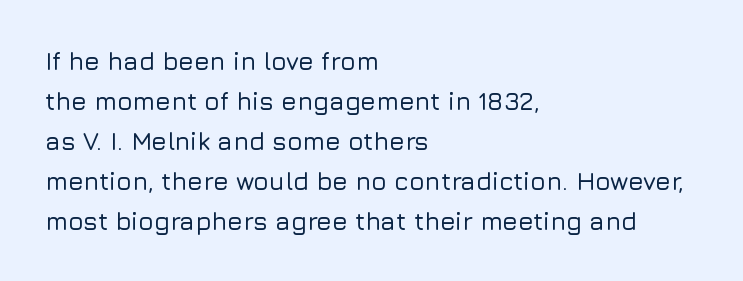
The lines are quadded left. Italic? Not at all — the glyphs are vertical. Interline gaps are of average width in this sample. Each row of text sits above clean, open space. These lines keep a tight, regular rhythm from letter to letter.
